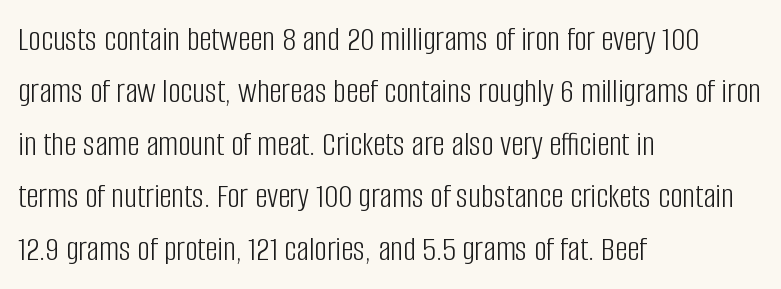
Q: Is the text bold? A: No.
Q: Is the text italic (slanted)? A: No, it is upright.
Q: Is the typeface a serif or a sans-serif typeface? A: Sans-serif.
Q: Is the text underlined? A: No.
Q: How is the paragraph aligned? A: Left-aligned.
Q: Is the spacing between letters normal or unusually wide? A: Normal.
Q: Is the spacing between lines tight, normal or loose? A: Normal.
Q: Width (condensed, normal, or wide)? A: Condensed.
Q: Stroke contrast? A: Low.
Q: x-height? A: Large.
Q: Monospaced? A: No.
